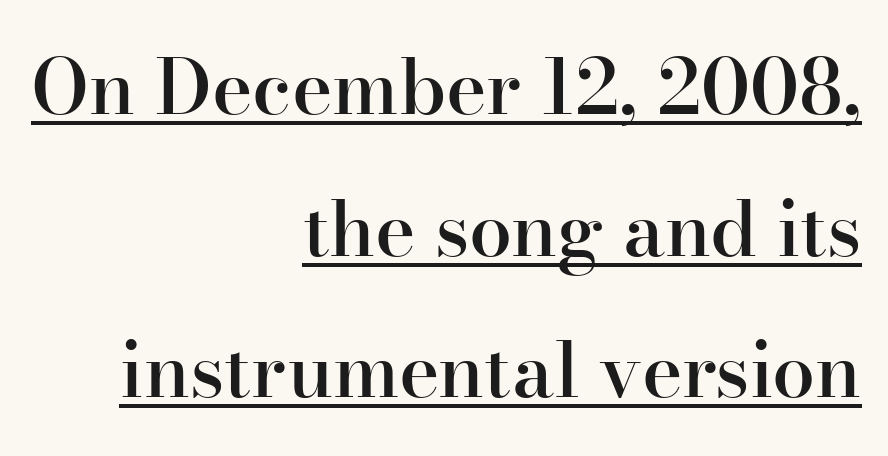
Here the glyphs are tracked normally, forming tight word shapes. The text block is weighted toward the right margin, trailing off unevenly leftward. Italic? Not at all — the glyphs are vertical. Underline: present. The rendering uses a semibold face; strokes are thickened but not to full bold.
